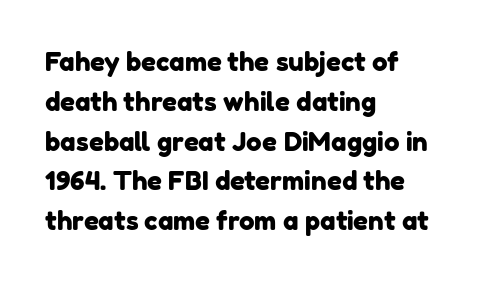
The image shows 26 px text type; set left-aligned, normal line spacing (1.53x), normal letter spacing, not underlined.
